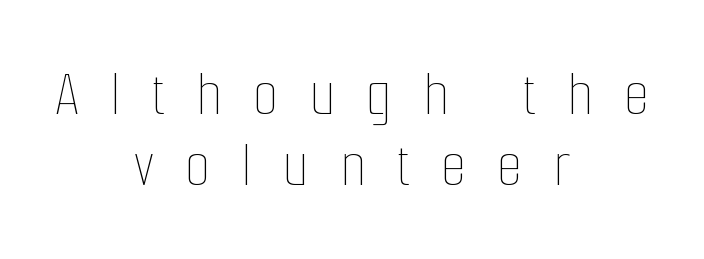
Students, observe: this is what under-led, compact text looks like. Rule under the text: the space is simply empty. The face used here is rendered with a markedly widened letterfit. The rendering uses natural spacing where letterforms have individual widths. Posture: vertical.
